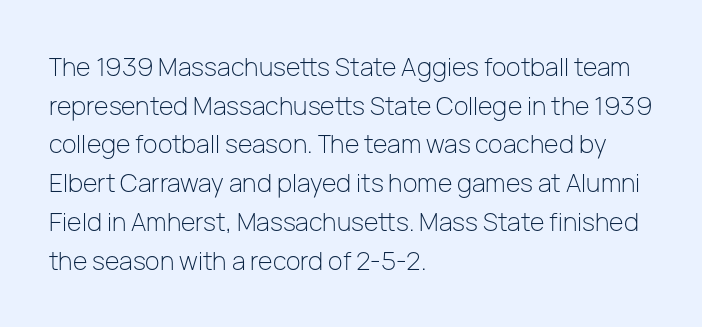
{"italic": "no", "bold": "no", "underline": "no", "align": "left", "line_spacing": "normal", "line_spacing_ratio": 1.55, "letter_spacing": "normal", "letter_spacing_em": 0.0, "glyph_px": 25}
